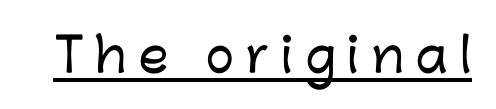
You can tell from the bare stems that sans-serif type was used. Like a heading marked for emphasis, these lines bear an underscore. Do the characters align in a grid? No, the font is proportional. Compared with typical body copy, the letter spacing here is much looser. The type sits square on the baseline with zero lean.
